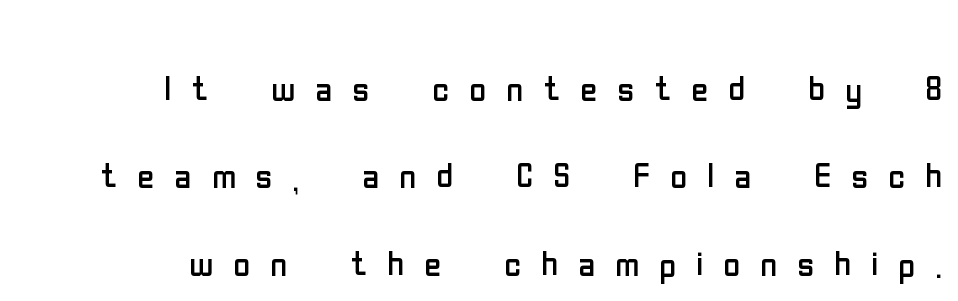
Q: Is the text bold? A: No.
Q: Is the text italic (slanted)? A: No, it is upright.
Q: Is the typeface a serif or a sans-serif typeface? A: Sans-serif.
Q: Is the text underlined? A: No.
Q: How is the paragraph aligned? A: Right-aligned.
Q: Is the spacing between letters normal or unusually wide? A: Unusually wide.
Q: Is the spacing between lines tight, normal or loose? A: Loose.
Q: Width (condensed, normal, or wide)? A: Condensed.
Q: Stroke contrast? A: Low.
Q: x-height? A: Medium.
Q: Monospaced? A: No.
